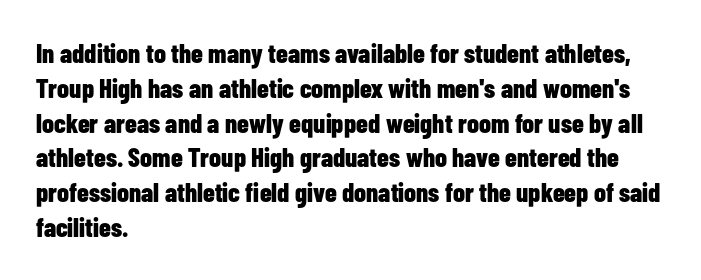
The image shows 27 px bold type, upright; set left-aligned, normal line spacing (1.29x), normal letter spacing, not underlined.
